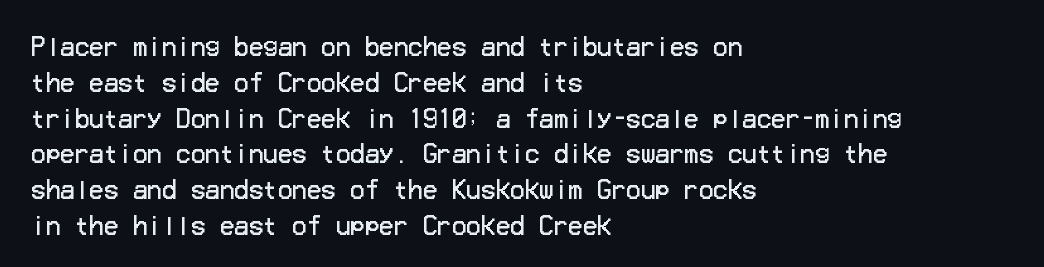
The setting favours the left margin, as ordinary paragraphs usually do. Upright lettering throughout. Letter spacing: default. No chunkiness to these letters — they're not bold.
